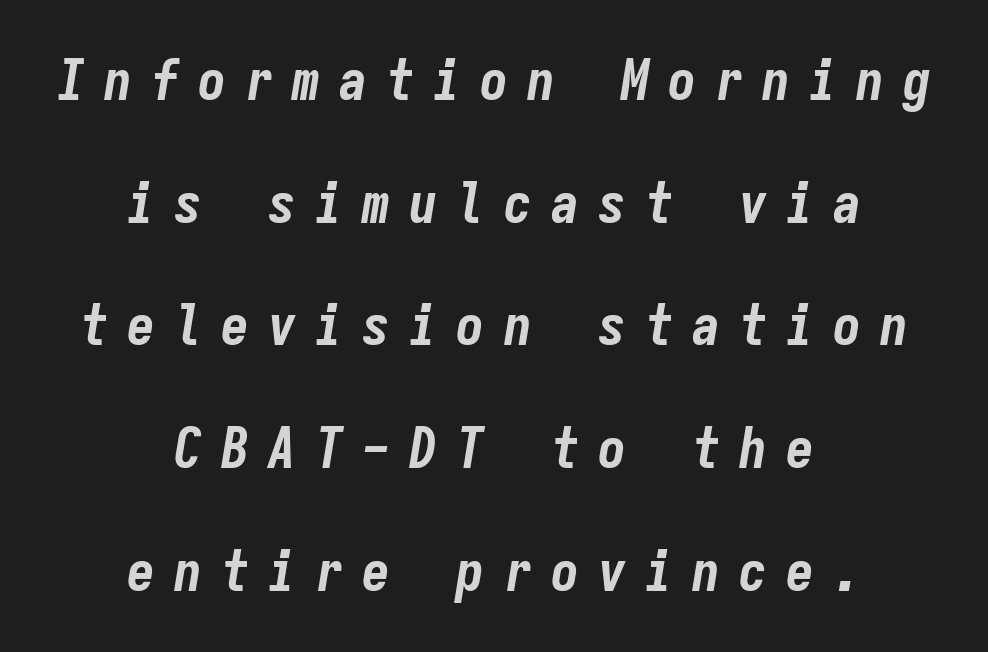
The image shows 56 px bold, condensed type, italic (leaning right), monospaced; set centered, loose line spacing (2.19x), unusually wide letter spacing (+0.34 em), not underlined; low stroke contrast and a medium x-height.
